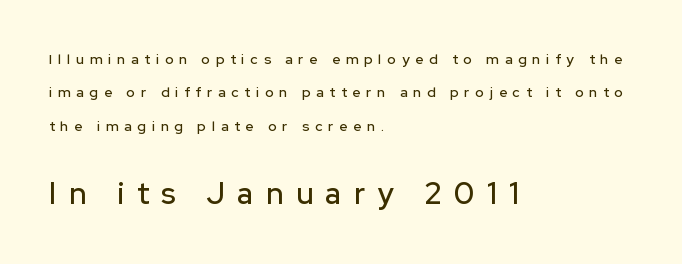
{"serif": "no", "italic": "no", "width": "normal", "stroke_contrast": "low", "x_height": "medium", "monospaced": "no", "underline": "no", "align": "left", "line_spacing": "loose", "line_spacing_ratio": 2.39, "letter_spacing": "wide", "letter_spacing_em": 0.42, "larger_block": "second", "size_ratio": 2.14, "glyph_px": 30}
